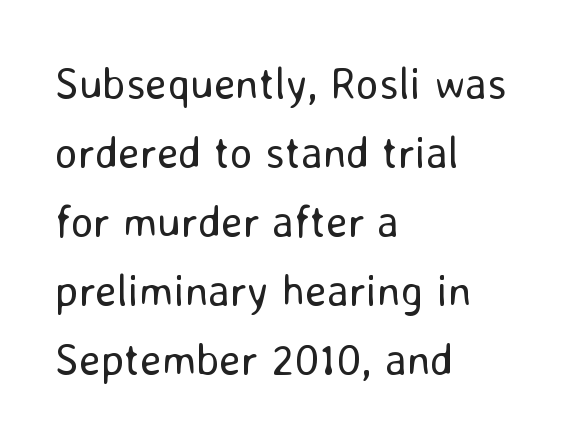
Horizontally, the lines are justified to the leading edge only. Lines of text with bare space underneath. The face looks like a standard text weight, possibly lighter. Note the varied advance widths — an 'i' is clearly narrower than an 'm'.
